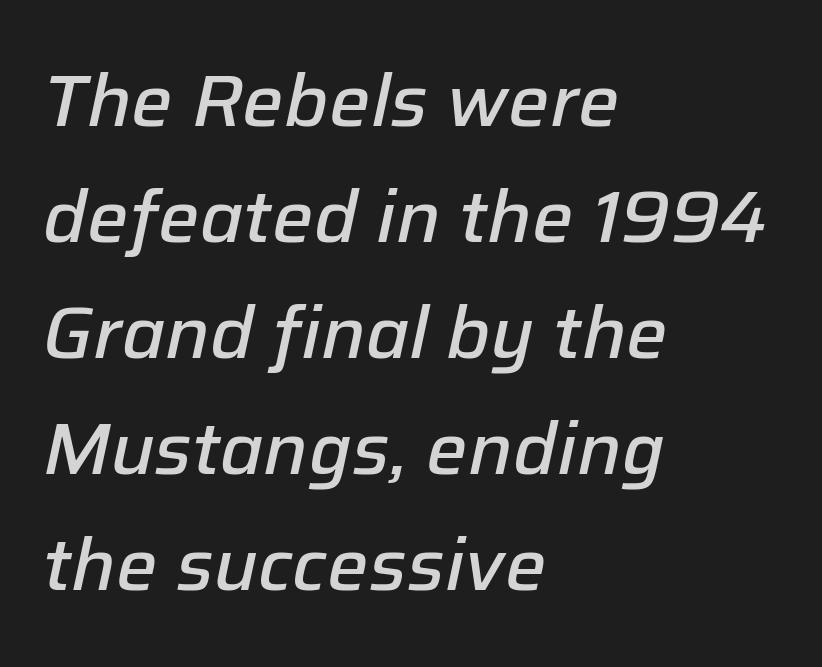
Caption: semibold face, moderately heavy strokes. Notice how descenders clear the ascenders below comfortably — that's standard leading. This sample has the flowing, uneven cadence of proportional lettering. Beneath every word, the page is bare. Every character sits at an angle, as italics do.
